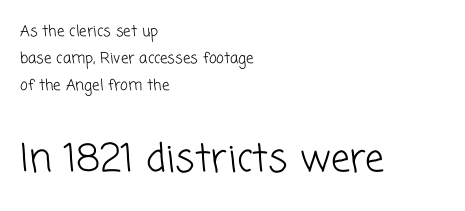
Q: Is the text bold? A: No.
Q: Is the typeface a serif or a sans-serif typeface? A: Sans-serif.
Q: Is the text underlined? A: No.
Q: How is the paragraph aligned? A: Left-aligned.
Q: Is the spacing between letters normal or unusually wide? A: Normal.
Q: Which block of text is set in a larger size, the first (top) or the second (bottom)? A: The second (bottom) one.
Q: Width (condensed, normal, or wide)? A: Normal.
Q: Stroke contrast? A: Low.
Q: x-height? A: Medium.
Q: Monospaced? A: No.
